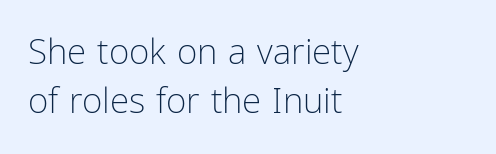
{"serif": "no", "italic": "no", "bold": "no", "weight": "light", "width": "condensed", "stroke_contrast": "low", "x_height": "medium", "monospaced": "no", "underline": "no", "align": "left", "line_spacing": "normal", "line_spacing_ratio": 1.39, "letter_spacing": "normal", "letter_spacing_em": 0.0, "glyph_px": 35}
